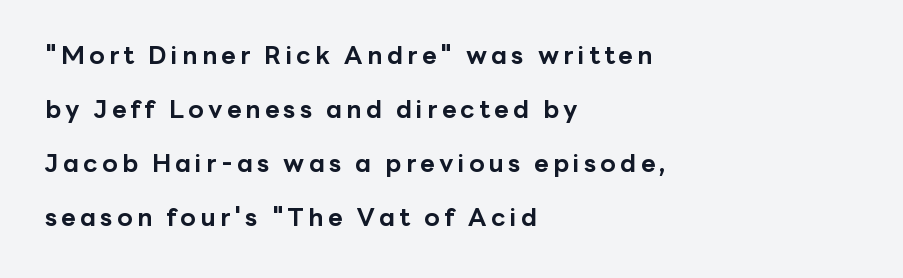
Q: Is the text bold? A: Yes.
Q: Is the text italic (slanted)? A: No, it is upright.
Q: Is the text underlined? A: No.
Q: How is the paragraph aligned? A: Left-aligned.
Q: Is the spacing between lines tight, normal or loose? A: Loose.
